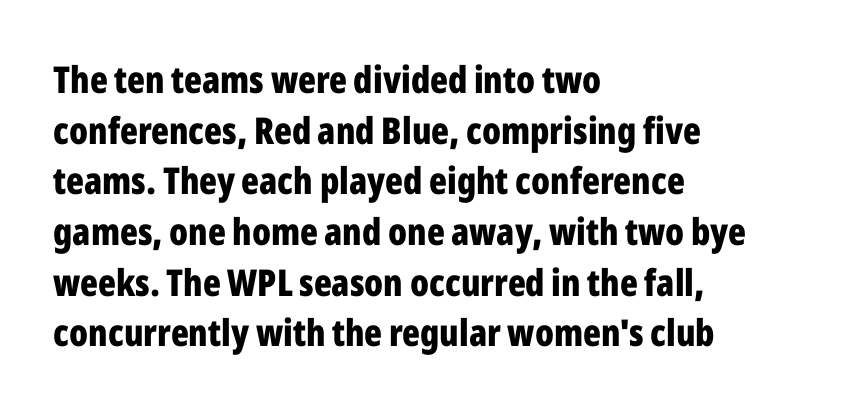
The image shows 37 px bold, condensed sans-serif type, upright; set left-aligned, normal line spacing (1.37x), normal letter spacing, not underlined; low stroke contrast and a medium x-height.
